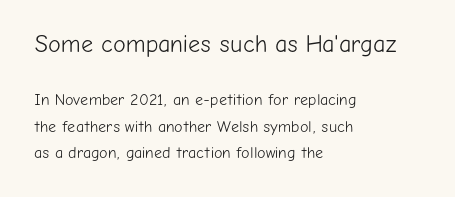
The image shows 24 px text type, upright; set left-aligned, normal line spacing (1.66x), normal letter spacing, not underlined; the first (top) block is 1.5x larger.
